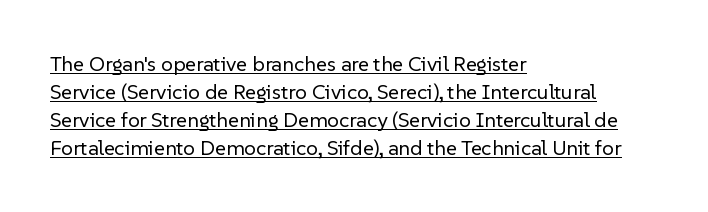
Is this a heavy cut? Hardly; it is regular or lighter. A baseline rule has been typeset under these characters. Every stem runs plumb, perpendicular to the baseline. The lines sit at an ordinary, default distance from one another. These lines are set flush left with a ragged right edge. Short note: letters normally spaced.
